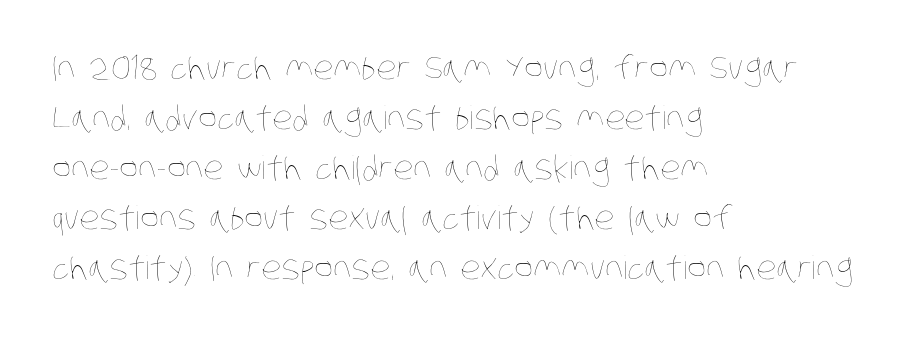
Q: Is the text bold? A: No.
Q: Is the text underlined? A: No.
Q: How is the paragraph aligned? A: Left-aligned.
Q: Is the spacing between letters normal or unusually wide? A: Normal.
Q: Is the spacing between lines tight, normal or loose? A: Normal.
Q: Width (condensed, normal, or wide)? A: Condensed.
Q: Stroke contrast? A: Low.
Q: x-height? A: Large.
Q: Monospaced? A: No.
